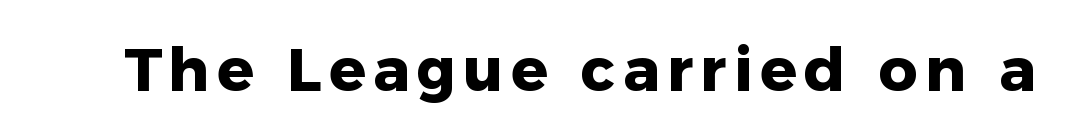
The image shows 61 px heavy sans-serif type, upright; set not underlined; low stroke contrast and a medium x-height.
